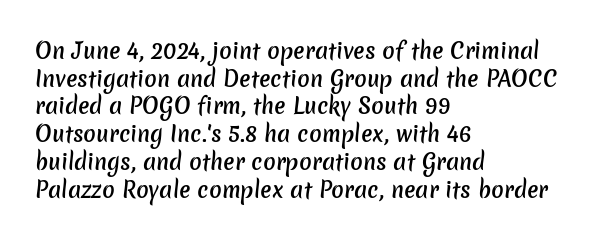
{"bold": "semi", "underline": "no", "align": "left", "line_spacing": "normal", "line_spacing_ratio": 1.32, "letter_spacing": "normal", "letter_spacing_em": 0.0, "glyph_px": 21}
